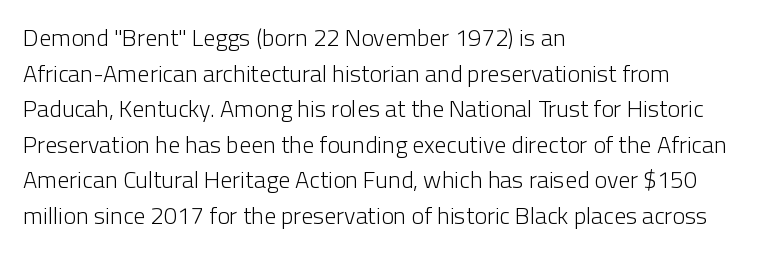
No italicization has been applied; the sample stays upright. Each line starts at the same left margin while the right side varies. Weight: regular or lighter. Compared with typical paragraphs, the rows here are spaced about the same. No extra tracking has been applied to these lines. Any mark beneath the type? The region is blank.
